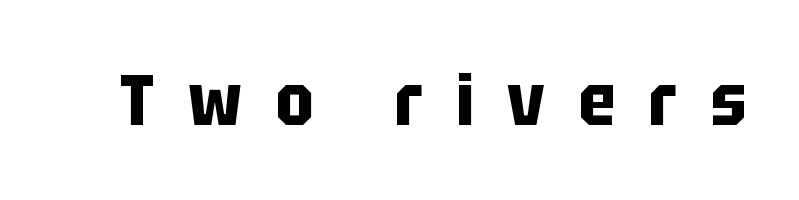
Q: Is the text bold? A: Yes.
Q: Is the text italic (slanted)? A: No, it is upright.
Q: Is the typeface a serif or a sans-serif typeface? A: Sans-serif.
Q: Is the text underlined? A: No.
Q: Is the spacing between letters normal or unusually wide? A: Unusually wide.
Q: Width (condensed, normal, or wide)? A: Condensed.
Q: Stroke contrast? A: Low.
Q: x-height? A: Large.
Q: Monospaced? A: No.
